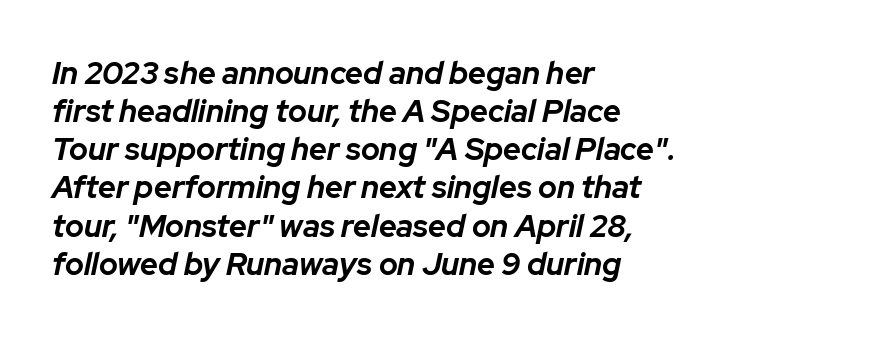
The image shows 31 px bold type, italic (leaning right); set left-aligned, line spacing 1.23x, normal letter spacing, not underlined; low stroke contrast and a medium x-height.
